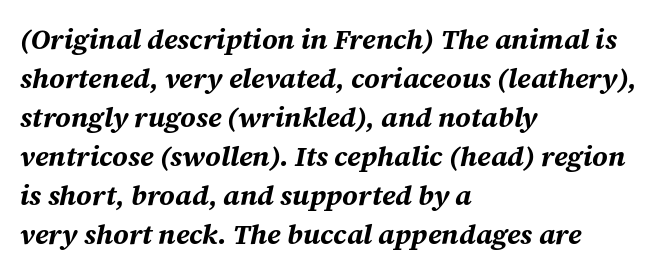
Q: Is the text bold? A: Yes.
Q: Is the text italic (slanted)? A: Yes, it leans right by about 12 degrees.
Q: Is the text underlined? A: No.
Q: How is the paragraph aligned? A: Left-aligned.
Q: Is the spacing between letters normal or unusually wide? A: Normal.
Q: Is the spacing between lines tight, normal or loose? A: Normal.
Q: Width (condensed, normal, or wide)? A: Normal.
Q: Stroke contrast? A: Medium.
Q: x-height? A: Medium.
Q: Monospaced? A: No.
